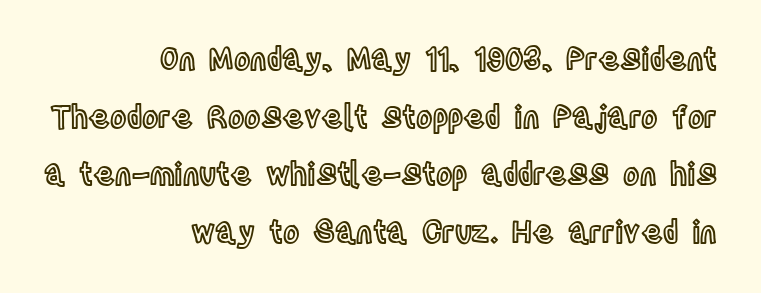
The image shows 31 px condensed type, upright; set right-aligned, line spacing 1.86x, normal letter spacing, not underlined; a large x-height.
